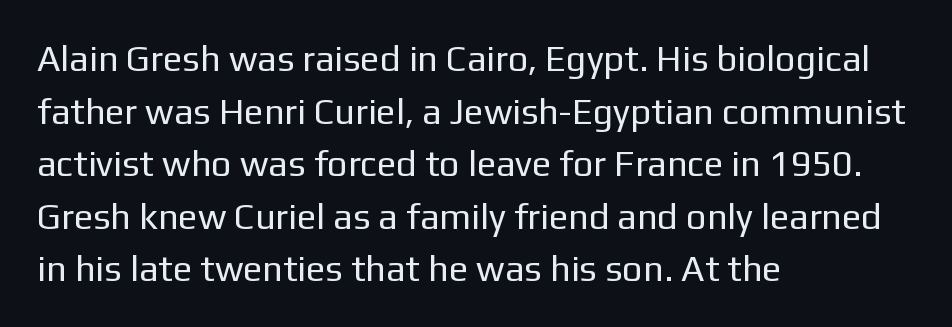
{"serif": "no", "italic": "no", "bold": "no", "weight": "regular", "width": "normal", "stroke_contrast": "low", "x_height": "medium", "monospaced": "no", "underline": "no", "align": "left", "line_spacing": "normal", "line_spacing_ratio": 1.46, "letter_spacing": "normal", "letter_spacing_em": 0.0, "glyph_px": 36}
